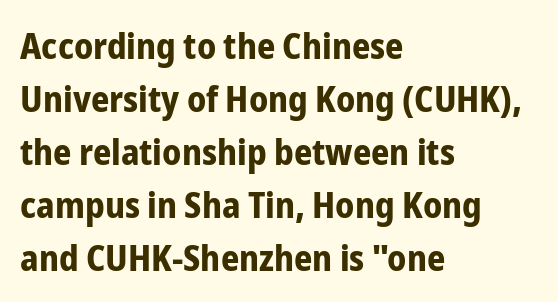
Serif or sans? Sans — the stroke terminals are bare. The passage shown has conventional tracking throughout. Lines of text with bare space underneath. Posture: vertical. Notice how the passage keeps a crisp vertical edge on the left only.
